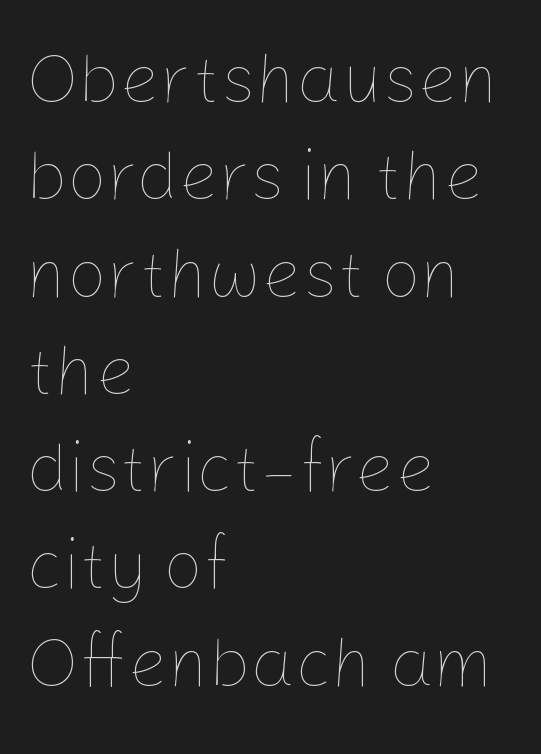
Q: Is the text bold? A: No.
Q: Is the text italic (slanted)? A: No, it is upright.
Q: Is the text underlined? A: No.
Q: How is the paragraph aligned? A: Left-aligned.
Q: Is the spacing between letters normal or unusually wide? A: Normal.
Q: Is the spacing between lines tight, normal or loose? A: Normal.
Q: Width (condensed, normal, or wide)? A: Normal.
Q: Stroke contrast? A: Low.
Q: x-height? A: Medium.
Q: Monospaced? A: No.
